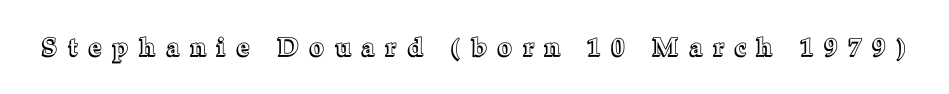
Q: Is the text italic (slanted)? A: No, it is upright.
Q: Is the text underlined? A: No.
Q: Is the spacing between letters normal or unusually wide? A: Unusually wide.
